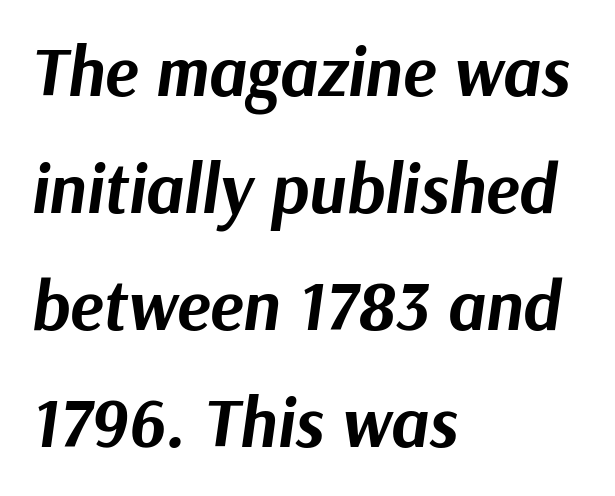
The letterforms sit shoulder to shoulder at normal distance. Proportional: the letters do not fall into vertical columns. Letters rest on an invisible, unmarked baseline. Reading down the block, your eye returns to a fixed left position each line. An italicized treatment has been applied to the whole sample.
